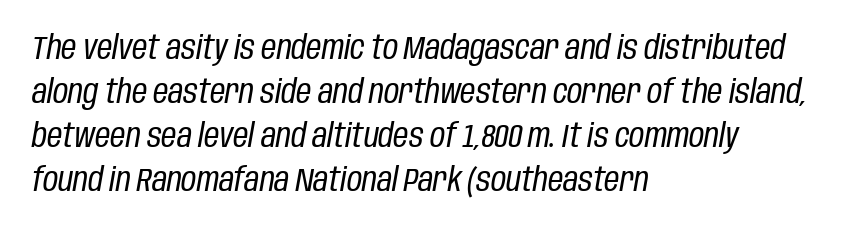
The image shows 33 px regular-weight, condensed type, italic (leaning right); set left-aligned, normal line spacing (1.33x), normal letter spacing, not underlined; low stroke contrast and a large x-height.
